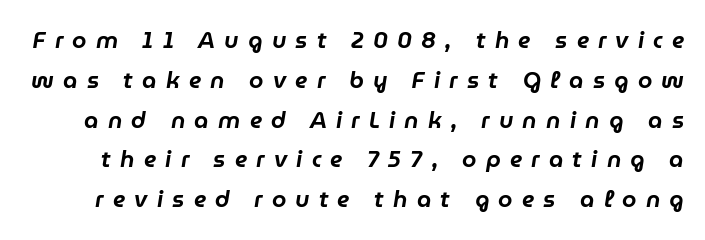
Glance below the letters and you will spot only blank space. Emphasis-style slanted type is in use. Observe the wide spacing: letters keep a clear distance from each other.
